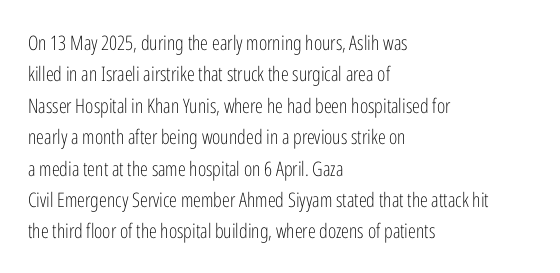
The image shows 20 px text type, upright; set left-aligned, normal line spacing (1.57x), normal letter spacing, not underlined.
